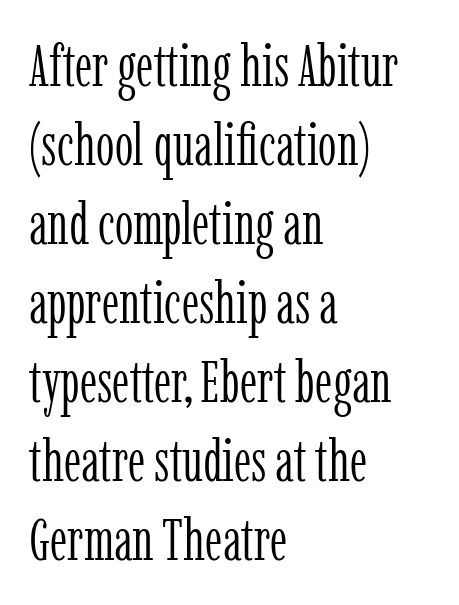
{"serif": "yes", "italic": "no", "bold": "no", "weight": "light", "width": "condensed", "stroke_contrast": "low", "x_height": "medium", "monospaced": "no", "underline": "no", "align": "left", "line_spacing": "normal", "line_spacing_ratio": 1.34, "letter_spacing": "normal", "letter_spacing_em": 0.0, "glyph_px": 59}
